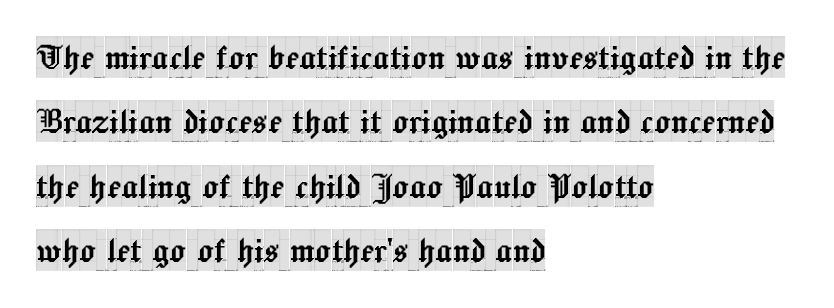
Q: Is the text italic (slanted)? A: No, it is upright.
Q: Is the typeface a serif or a sans-serif typeface? A: Serif.
Q: Is the text underlined? A: No.
Q: How is the paragraph aligned? A: Left-aligned.
Q: Is the spacing between letters normal or unusually wide? A: Normal.
Q: Is the spacing between lines tight, normal or loose? A: Normal.
Q: Width (condensed, normal, or wide)? A: Condensed.
Q: x-height? A: Large.
Q: Monospaced? A: No.
